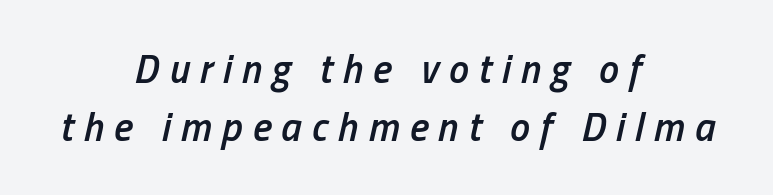
Spacing between characters has been opened up far beyond the box default. The face used here is proportionally spaced, like ordinary book or web type. Short and long lines alike share a common midpoint. As a designer I'd log this as weight 600, semibold. Tall strokes in this sample are angled rather than plumb. Reading down the column, the eye jumps a familiar distance to each next line.
